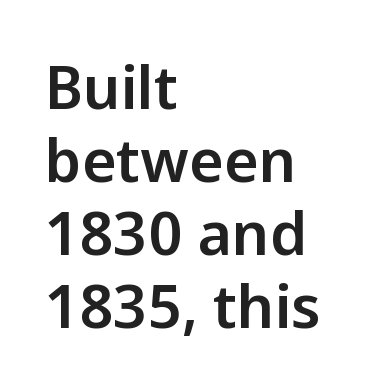
{"serif": "no", "italic": "no", "width": "normal", "stroke_contrast": "low", "x_height": "medium", "monospaced": "no", "underline": "no", "align": "left", "line_spacing_ratio": 1.24, "letter_spacing": "normal", "letter_spacing_em": 0.0, "glyph_px": 59}
